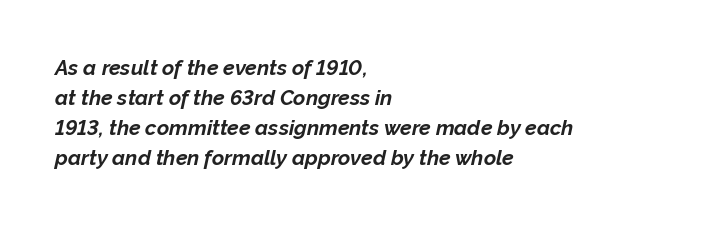
The image shows 21 px bold type, italic (leaning right); set left-aligned, normal line spacing (1.43x), normal letter spacing, not underlined.
